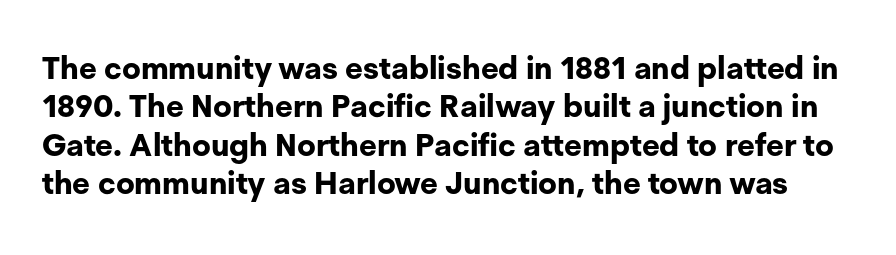
The image shows 31 px bold sans-serif type, upright; set line spacing 1.24x, normal letter spacing, not underlined; low stroke contrast and a medium x-height.
